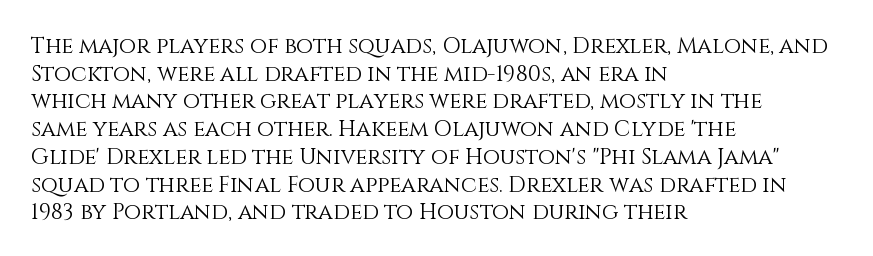
{"italic": "no", "bold": "no", "underline": "no", "align": "left", "line_spacing": "normal", "line_spacing_ratio": 1.26, "letter_spacing": "normal", "letter_spacing_em": 0.0, "glyph_px": 22}
